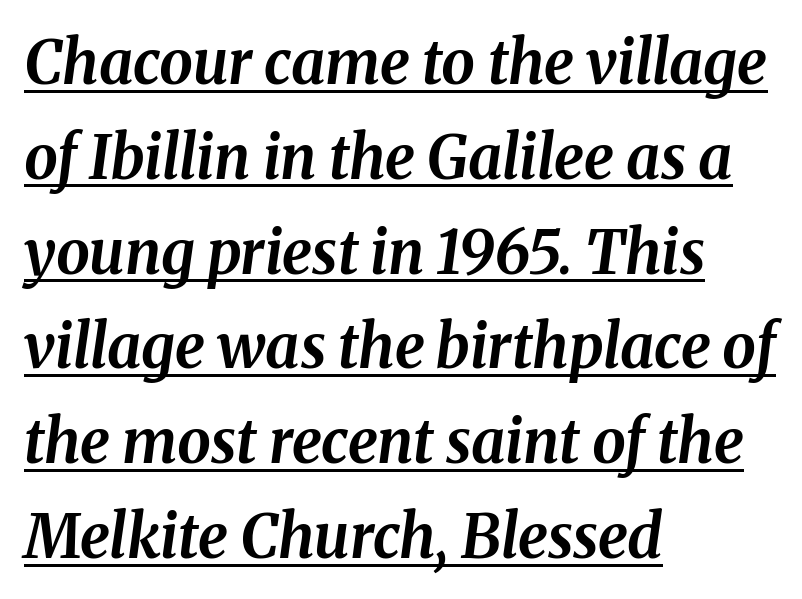
Baseline-to-baseline distance is the conventional proportion of letter height. The rendering uses a bold face; every stroke is thick and dark. These lines are set flush left with a ragged right edge. Would a proofreader flag this as italicized? Yes. Tracking here is standard; glyphs follow each other at the usual distance. Character widths vary here, with narrow letters taking less room than wide ones.
